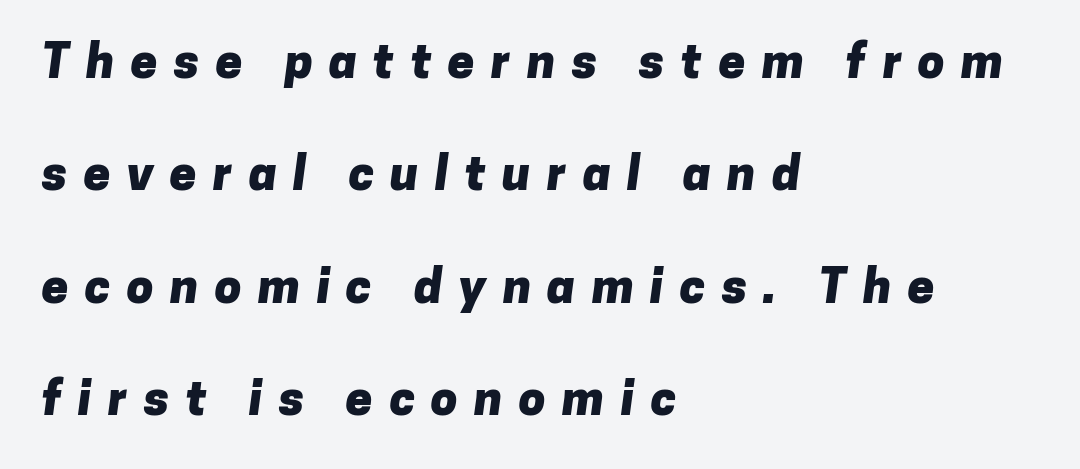
The image shows 48 px heavy sans-serif type; set left-aligned, loose line spacing (2.34x), unusually wide letter spacing (+0.34 em), not underlined; low stroke contrast and a medium x-height.
